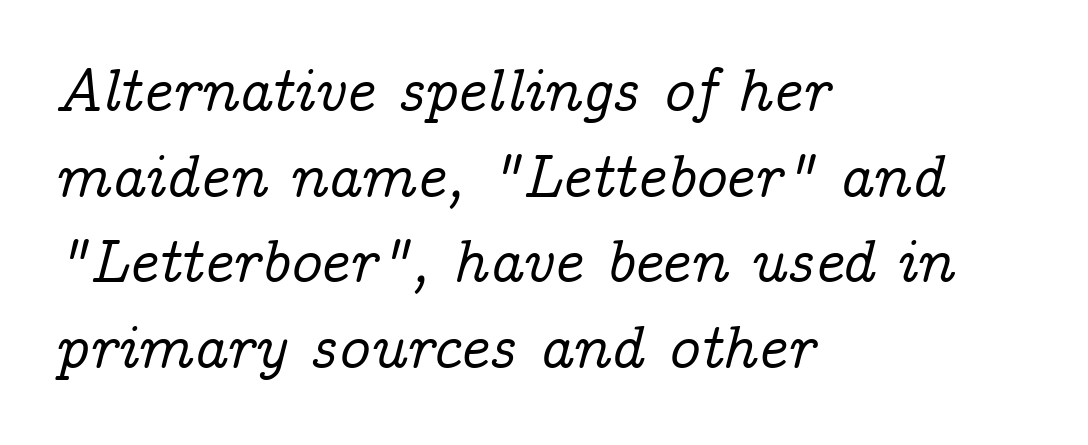
Does the lettering tilt? It does — this is italic. The glyphs in this specimen are seriffed. Nothing unusual about the tracking: characters are spaced as the font intends. Just letters on the line, the space beneath them empty. The lines are quadded left.
